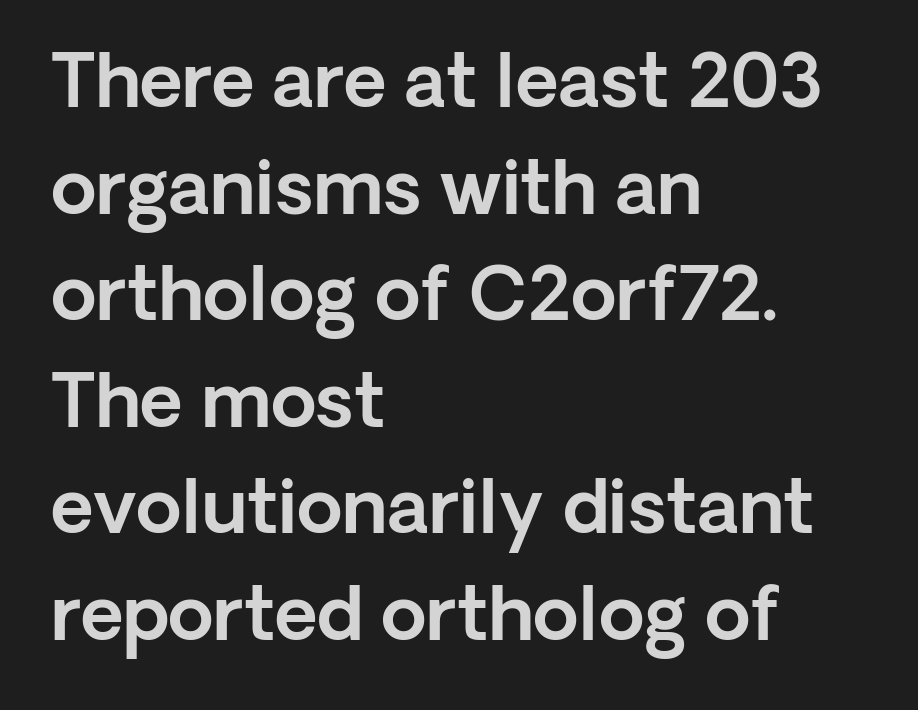
Rows of type keep a routine distance in the vertical direction. In terms of letterspacing, this is plain default setting. Any mark beneath the type? The region is blank. Each letter keeps its own natural width here, so spacing adapts to shape.
